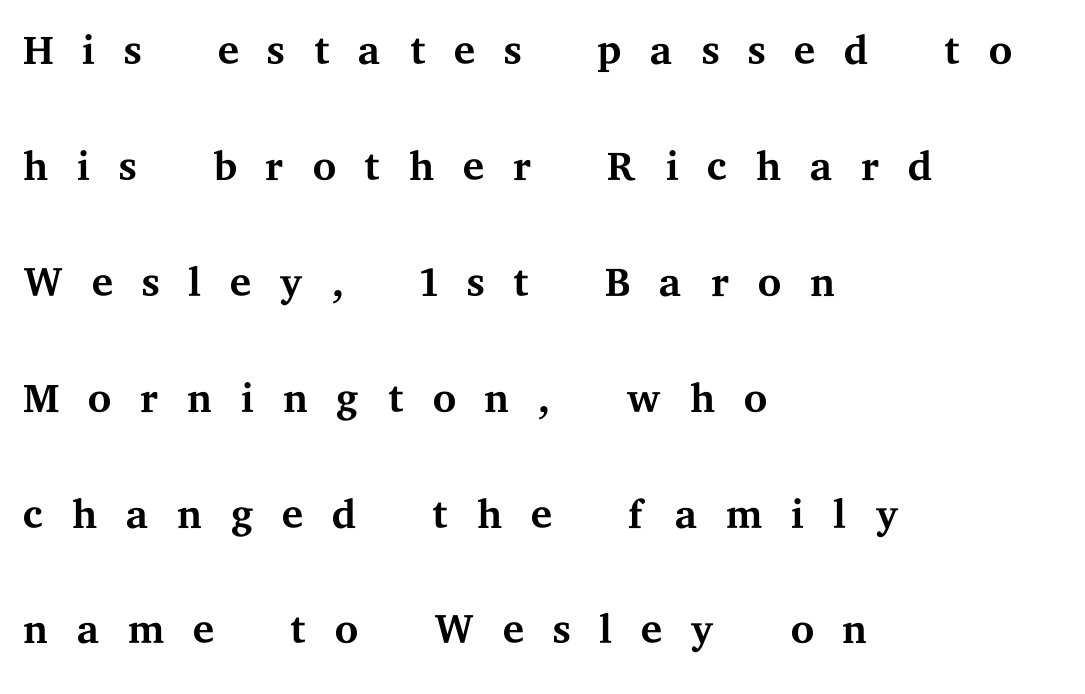
A quiet, ordinary-to-light weight characterises the typeface. The space beneath each line is pristine and unruled. You could not count columns in this text — the font is proportionally spaced. The lettering holds an erect, upright posture throughout. Summary of vertical rhythm: relaxed, with wide interline spacing.
